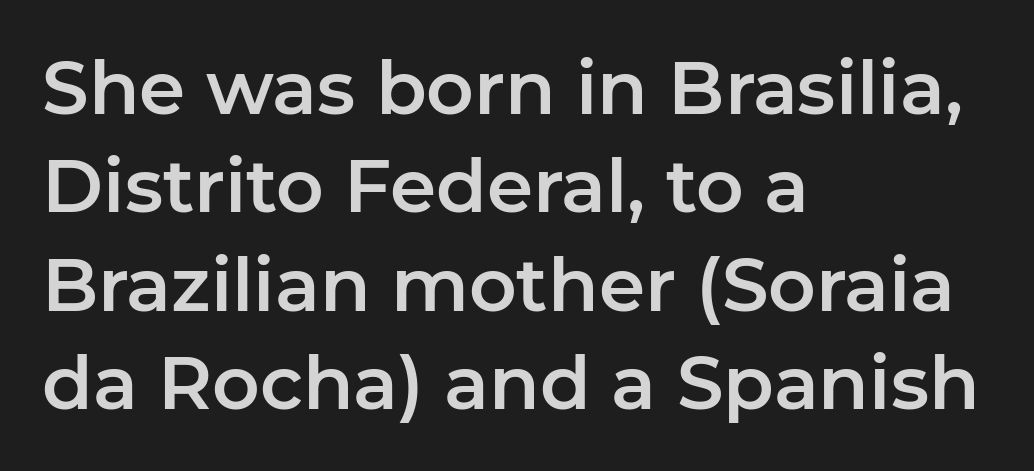
{"serif": "no", "italic": "no", "width": "normal", "stroke_contrast": "low", "x_height": "medium", "monospaced": "no", "underline": "no", "align": "left", "line_spacing": "normal", "line_spacing_ratio": 1.33, "letter_spacing": "normal", "letter_spacing_em": 0.0, "glyph_px": 74}
